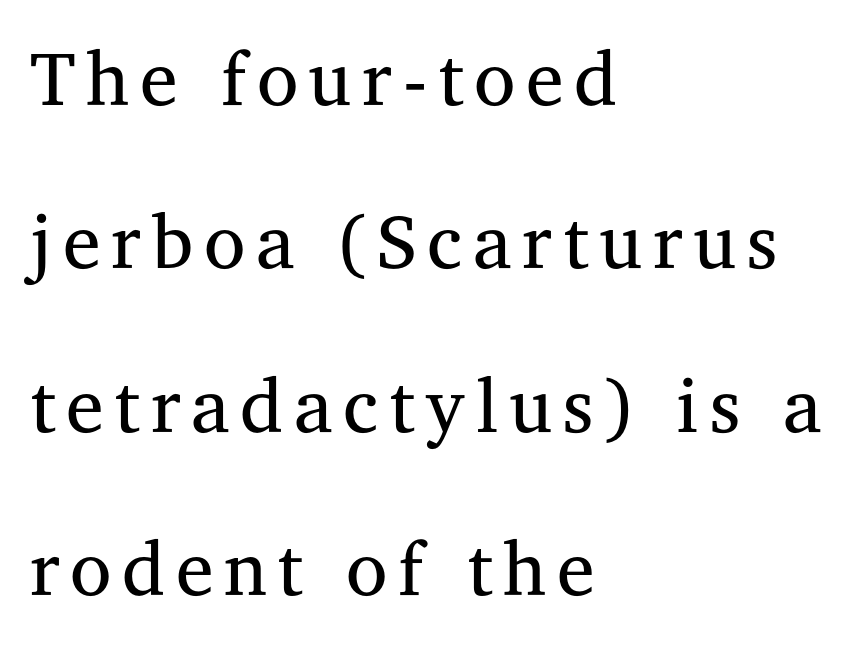
The image shows 76 px regular-weight serif type, upright; set left-aligned, loose line spacing (2.15x), not underlined; medium stroke contrast and a medium x-height.
